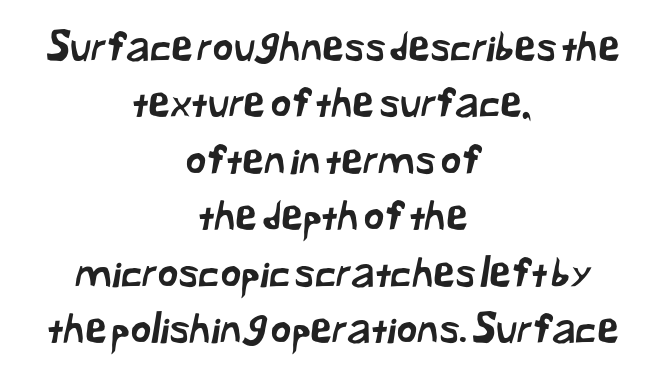
{"serif": "no", "width": "normal", "stroke_contrast": "low", "x_height": "medium", "monospaced": "no", "underline": "no", "align": "center", "line_spacing": "normal", "line_spacing_ratio": 1.41, "letter_spacing": "normal", "letter_spacing_em": 0.0, "glyph_px": 40}
